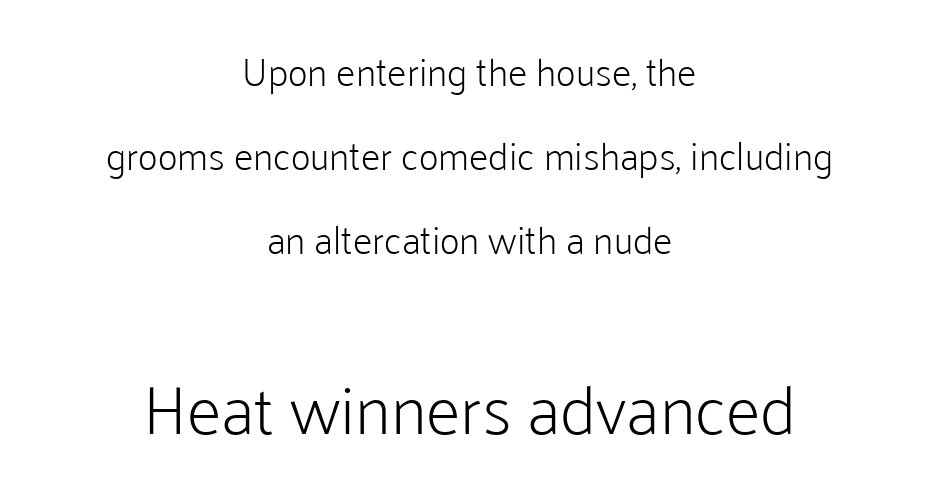
Q: Is the text bold? A: No.
Q: Is the text italic (slanted)? A: No, it is upright.
Q: Is the typeface a serif or a sans-serif typeface? A: Sans-serif.
Q: Is the text underlined? A: No.
Q: How is the paragraph aligned? A: Centered.
Q: Is the spacing between letters normal or unusually wide? A: Normal.
Q: Is the spacing between lines tight, normal or loose? A: Loose.
Q: Which block of text is set in a larger size, the first (top) or the second (bottom)? A: The second (bottom) one.
Q: Width (condensed, normal, or wide)? A: Normal.
Q: Stroke contrast? A: Low.
Q: x-height? A: Medium.
Q: Monospaced? A: No.
